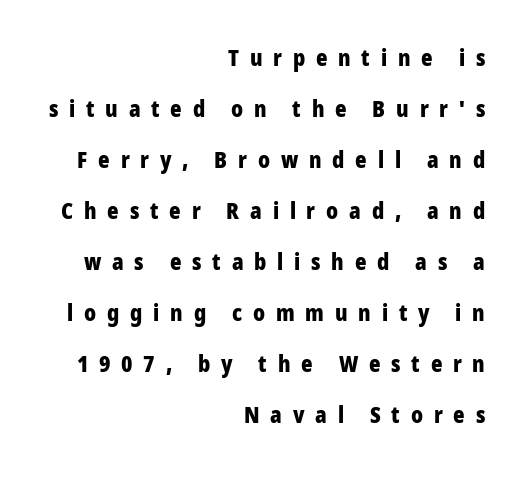
Every character sits straight up, as roman type does. This rendering widens character spacing well past its baseline value. This rendering features lettering with no underline. In CSS terms this would be text-align: right.
